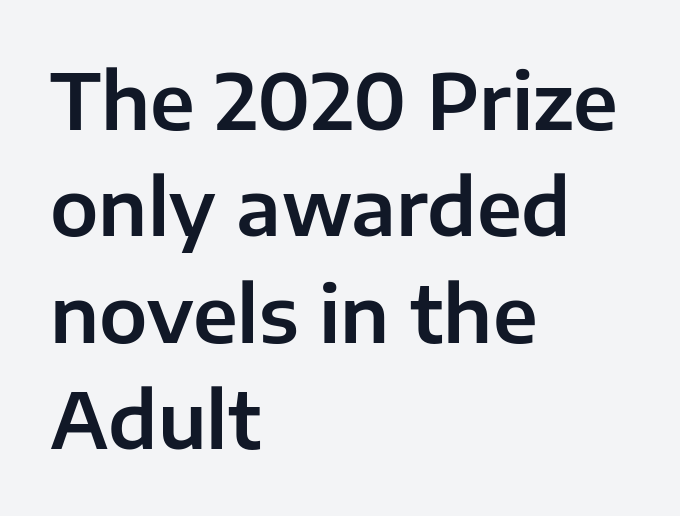
Alignment: flush left. The baseline area is clear. Is this a fixed-width face? No — the glyphs have proportional, varying widths. Unlike a traditional serif, this face leaves its strokes unadorned. Default kerning and tracking; the words read as compact shapes.
